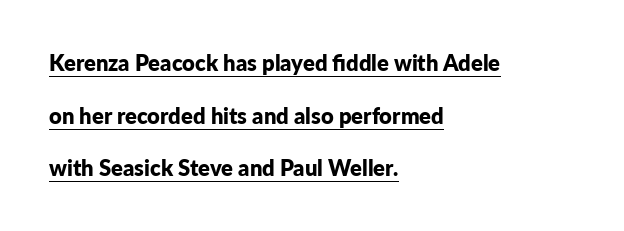
Q: Is the text bold? A: Yes.
Q: Is the text italic (slanted)? A: No, it is upright.
Q: Is the text underlined? A: Yes.
Q: How is the paragraph aligned? A: Left-aligned.
Q: Is the spacing between letters normal or unusually wide? A: Normal.
Q: Is the spacing between lines tight, normal or loose? A: Loose.
